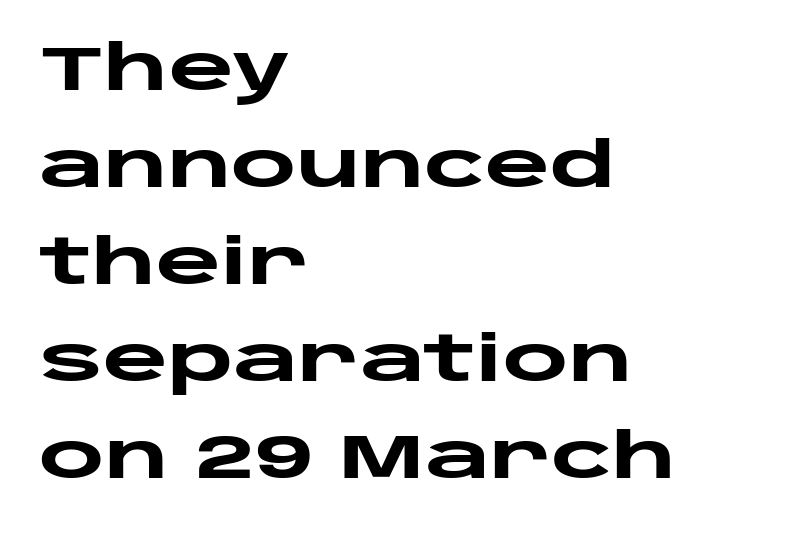
Q: Is the text bold? A: Yes.
Q: Is the text italic (slanted)? A: No, it is upright.
Q: Is the typeface a serif or a sans-serif typeface? A: Sans-serif.
Q: Is the text underlined? A: No.
Q: How is the paragraph aligned? A: Left-aligned.
Q: Is the spacing between letters normal or unusually wide? A: Normal.
Q: Is the spacing between lines tight, normal or loose? A: Normal.
Q: Width (condensed, normal, or wide)? A: Wide.
Q: Stroke contrast? A: Low.
Q: x-height? A: Large.
Q: Monospaced? A: No.
